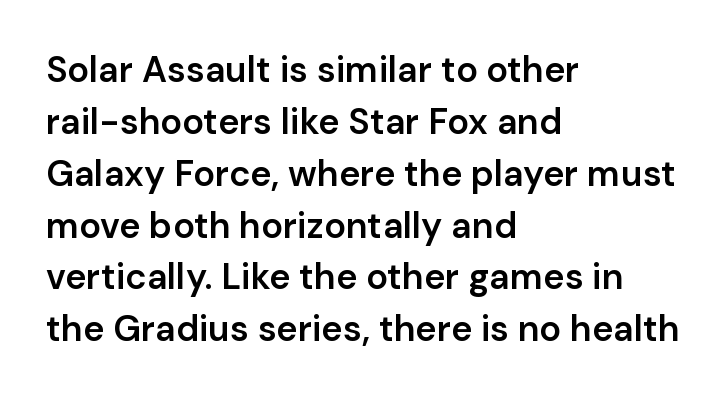
The image shows 36 px semibold sans-serif type, upright; set left-aligned, normal line spacing (1.44x), normal letter spacing, not underlined; low stroke contrast and a medium x-height.
